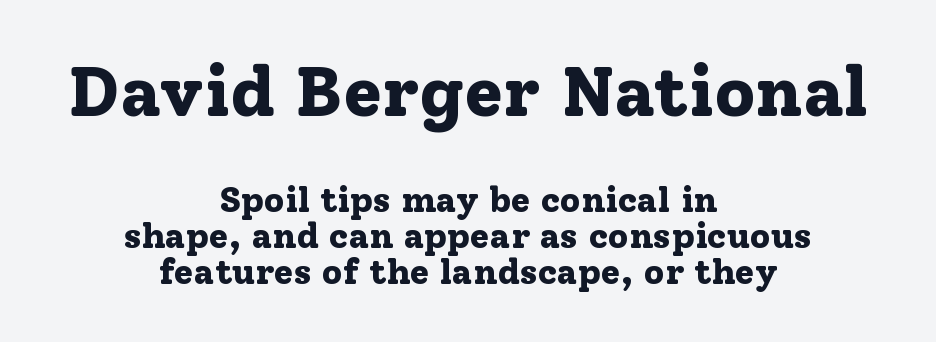
{"serif": "yes", "italic": "no", "bold": "yes", "weight": "bold", "width": "normal", "stroke_contrast": "low", "x_height": "medium", "monospaced": "no", "underline": "no", "align": "center", "line_spacing": "tight", "line_spacing_ratio": 1.01, "letter_spacing": "normal", "letter_spacing_em": 0.0, "larger_block": "first", "size_ratio": 1.97, "glyph_px": 71}
